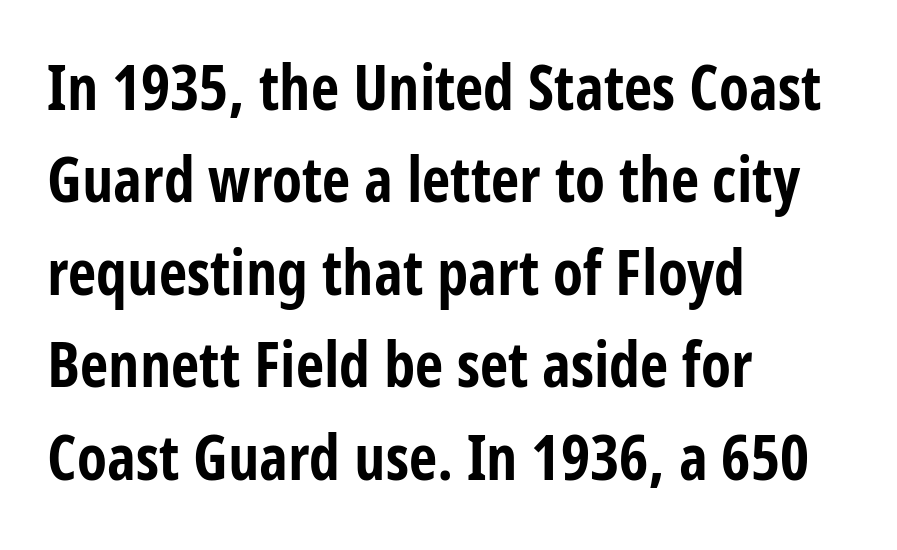
Q: Is the text bold? A: Yes.
Q: Is the text italic (slanted)? A: No, it is upright.
Q: Is the typeface a serif or a sans-serif typeface? A: Sans-serif.
Q: Is the text underlined? A: No.
Q: How is the paragraph aligned? A: Left-aligned.
Q: Is the spacing between letters normal or unusually wide? A: Normal.
Q: Is the spacing between lines tight, normal or loose? A: Normal.
Q: Width (condensed, normal, or wide)? A: Condensed.
Q: Stroke contrast? A: Low.
Q: x-height? A: Large.
Q: Monospaced? A: No.
